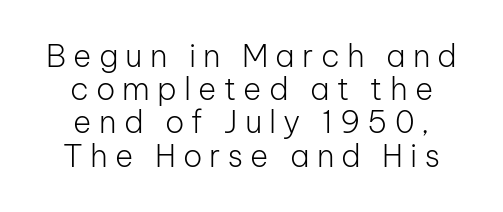
Tightly led — the rows are bunched. This rendering uses center alignment, leaving both contours irregular but symmetric. Each stroke keeps to a modest, everyday thickness or less. The letters stand straight up with perfectly vertical stems. Proportional: the letters do not fall into vertical columns.
